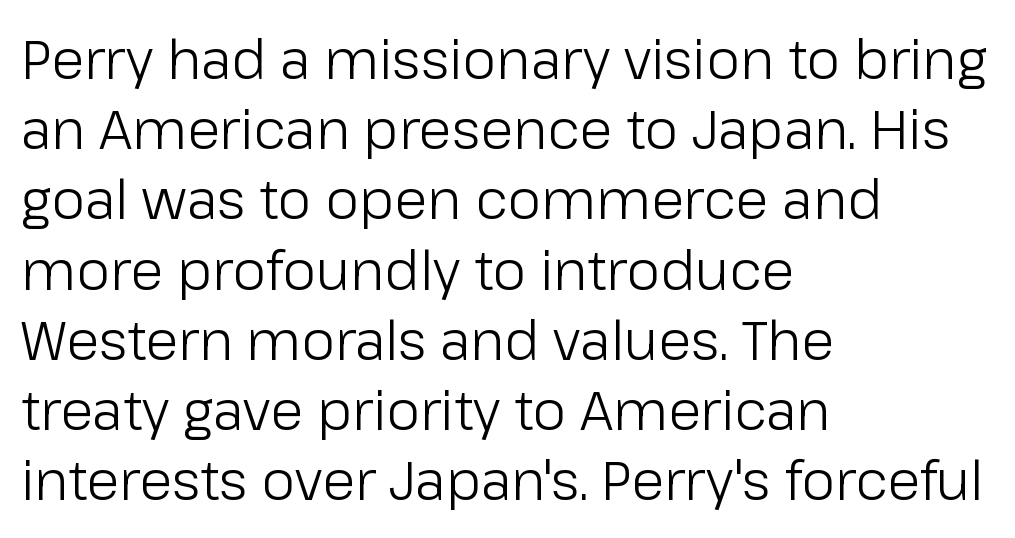
Q: Is the text bold? A: No.
Q: Is the text italic (slanted)? A: No, it is upright.
Q: Is the typeface a serif or a sans-serif typeface? A: Sans-serif.
Q: Is the text underlined? A: No.
Q: How is the paragraph aligned? A: Left-aligned.
Q: Is the spacing between letters normal or unusually wide? A: Normal.
Q: Is the spacing between lines tight, normal or loose? A: Normal.
Q: Width (condensed, normal, or wide)? A: Normal.
Q: Stroke contrast? A: Low.
Q: x-height? A: Medium.
Q: Monospaced? A: No.
